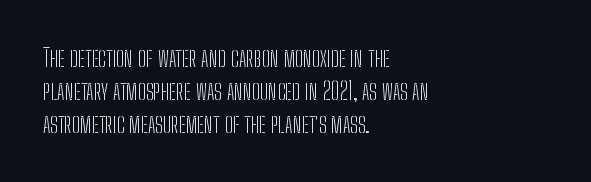
Q: Is the text bold? A: No.
Q: Is the text italic (slanted)? A: No, it is upright.
Q: Is the text underlined? A: No.
Q: How is the paragraph aligned? A: Left-aligned.
Q: Is the spacing between letters normal or unusually wide? A: Normal.
Q: Is the spacing between lines tight, normal or loose? A: Normal.
